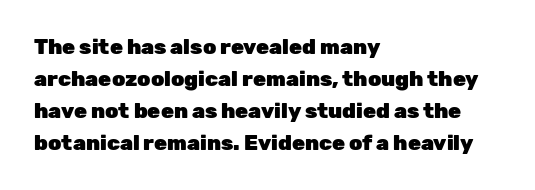
{"italic": "no", "bold": "yes", "underline": "no", "align": "left", "line_spacing": "normal", "line_spacing_ratio": 1.52, "letter_spacing": "normal", "letter_spacing_em": 0.0, "glyph_px": 21}
